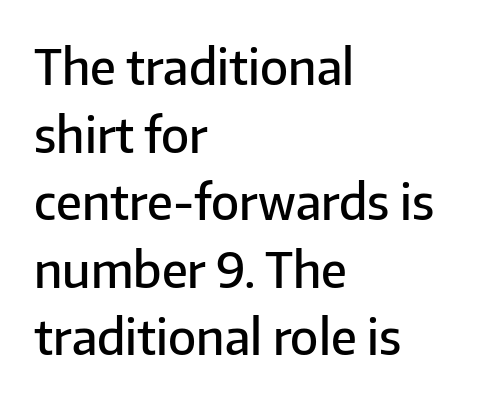
Plain, unruled lines of type. Every character sits straight up, as roman type does. Check where the strokes stop: nothing finishes them off — pure sans. The strokes are fattened partway — semibold, not bold. These lines are rendered in a variable-pitch font. Line beginnings align vertically; line endings do not.
